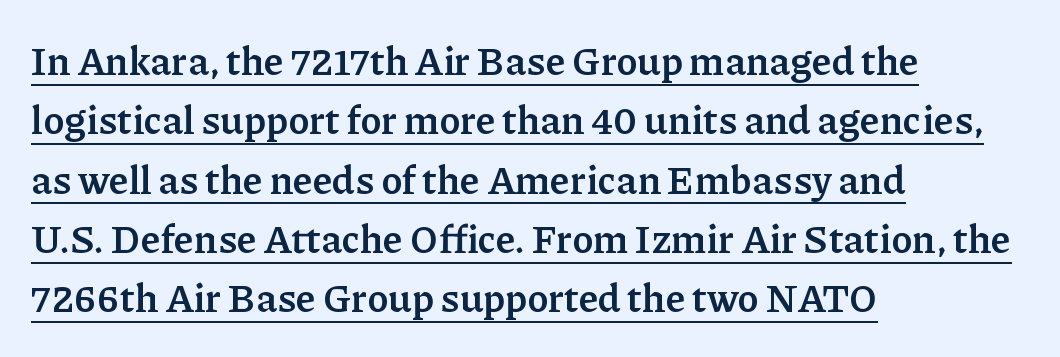
The image shows 39 px semibold serif type, upright; set left-aligned, normal line spacing (1.52x), normal letter spacing, underlined; low stroke contrast and a medium x-height.
